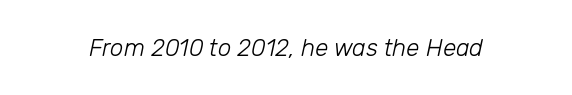
No extra tracking has been applied to these lines. Stems and bowls with no extra thickness — not bold. The whole block is typeset with a tilt. Beneath every word, the page is bare.
